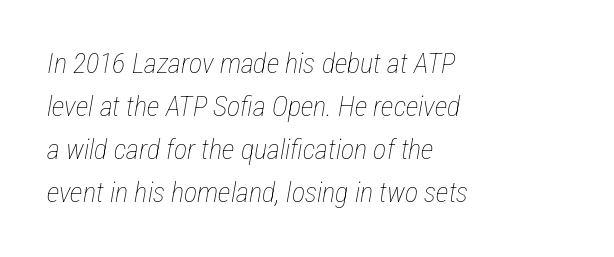
Q: Is the text bold? A: No.
Q: Is the text italic (slanted)? A: Yes, it leans right by about 12 degrees.
Q: Is the text underlined? A: No.
Q: How is the paragraph aligned? A: Left-aligned.
Q: Is the spacing between letters normal or unusually wide? A: Normal.
Q: Is the spacing between lines tight, normal or loose? A: Normal.
Q: Width (condensed, normal, or wide)? A: Condensed.
Q: Stroke contrast? A: Low.
Q: x-height? A: Medium.
Q: Monospaced? A: No.
